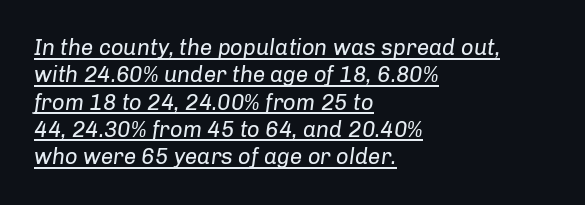
Q: Is the text bold? A: No.
Q: Is the text italic (slanted)? A: Yes, it leans right by about 8 degrees.
Q: Is the text underlined? A: Yes.
Q: How is the paragraph aligned? A: Left-aligned.
Q: Is the spacing between letters normal or unusually wide? A: Normal.
